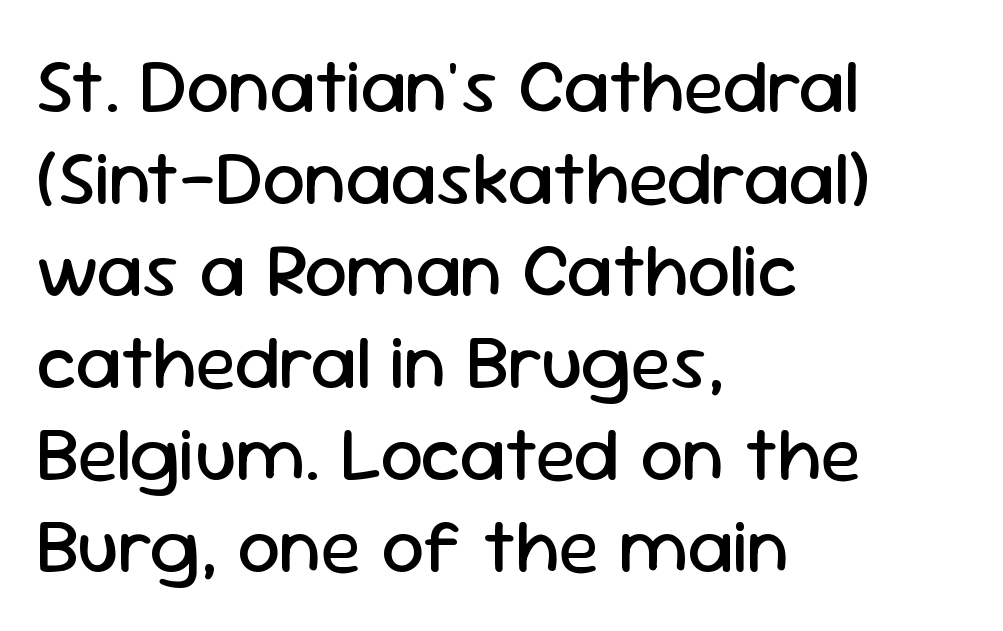
The image shows 76 px regular-weight sans-serif type, upright; set left-aligned, line spacing 1.21x, normal letter spacing, not underlined; low stroke contrast and a medium x-height.
